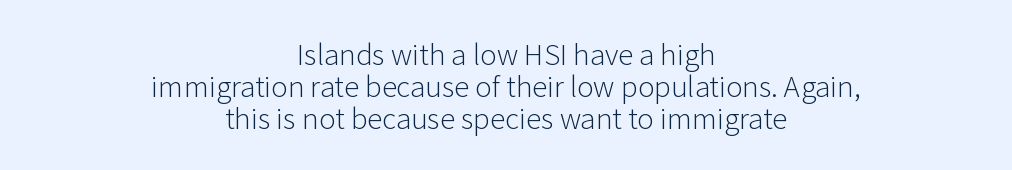
The image shows 28 px light sans-serif type, upright; set centered, tight line spacing (1.14x), normal letter spacing, not underlined; low stroke contrast and a medium x-height.
